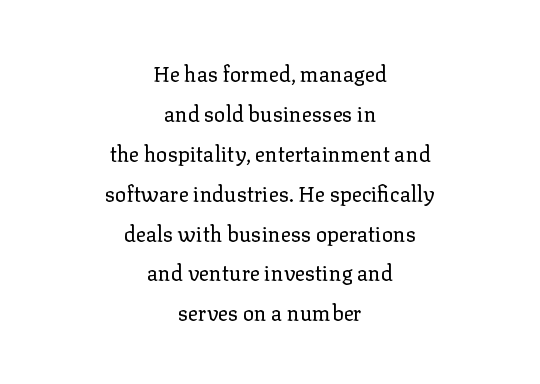
{"italic": "no", "bold": "no", "underline": "no", "align": "center", "line_spacing": "loose", "line_spacing_ratio": 1.9, "letter_spacing": "normal", "letter_spacing_em": 0.0, "glyph_px": 21}
